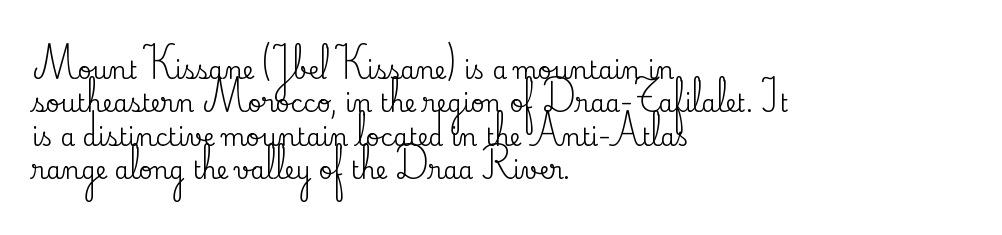
Style check: upright. Bare-footed words on every line. The passage shown has conventional tracking throughout. If you measured baseline to baseline, you'd find a middling distance. A student would call this left alignment; a typographer would say flush left, rag right.
